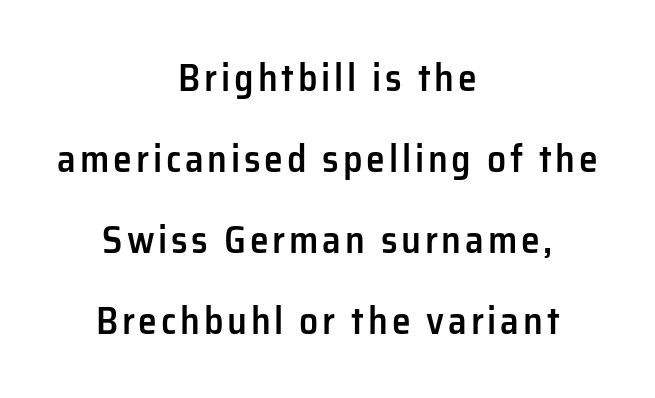
The image shows 38 px semibold sans-serif type, upright; set centered, loose line spacing (2.13x), not underlined; low stroke contrast and a medium x-height.
